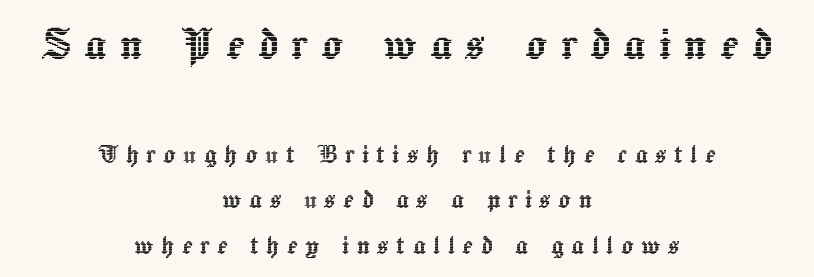
Q: Is the text italic (slanted)? A: No, it is upright.
Q: Is the text underlined? A: No.
Q: How is the paragraph aligned? A: Centered.
Q: Is the spacing between letters normal or unusually wide? A: Unusually wide.
Q: Is the spacing between lines tight, normal or loose? A: Normal.
Q: Which block of text is set in a larger size, the first (top) or the second (bottom)? A: The first (top) one.
Q: Width (condensed, normal, or wide)? A: Normal.
Q: x-height? A: Medium.
Q: Monospaced? A: No.
